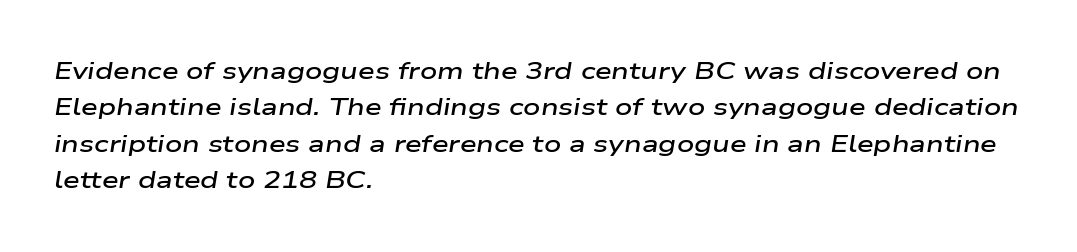
The image shows 24 px text type, italic (leaning right); set left-aligned, normal line spacing (1.52x), normal letter spacing, not underlined.
